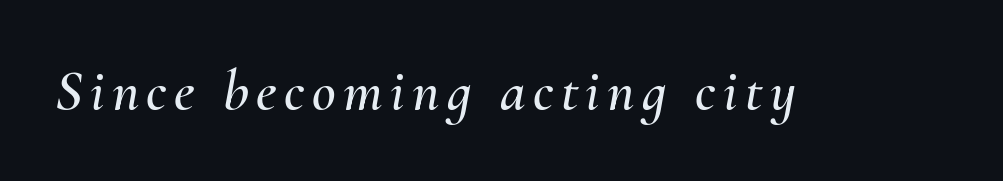
The image shows 58 px text type, italic (leaning right); set not underlined; medium stroke contrast and a small x-height.
